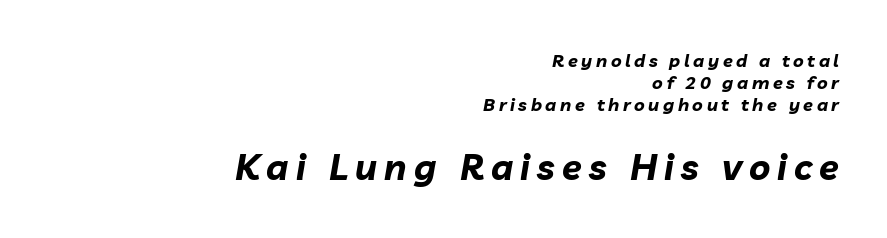
Q: Is the text bold? A: Yes.
Q: Is the text italic (slanted)? A: Yes, it leans right by about 10 degrees.
Q: Is the text underlined? A: No.
Q: How is the paragraph aligned? A: Right-aligned.
Q: Is the spacing between letters normal or unusually wide? A: Unusually wide.
Q: Which block of text is set in a larger size, the first (top) or the second (bottom)? A: The second (bottom) one.
Q: Width (condensed, normal, or wide)? A: Normal.
Q: Stroke contrast? A: Low.
Q: x-height? A: Medium.
Q: Monospaced? A: No.
